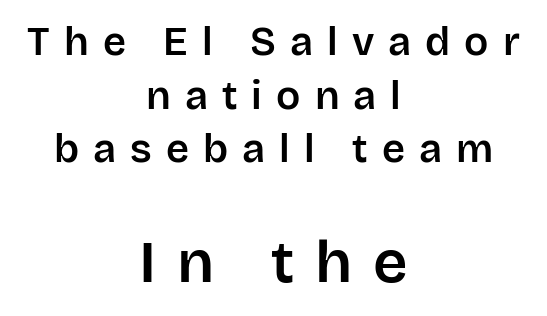
Q: Is the text italic (slanted)? A: No, it is upright.
Q: Is the typeface a serif or a sans-serif typeface? A: Sans-serif.
Q: Is the text underlined? A: No.
Q: How is the paragraph aligned? A: Centered.
Q: Is the spacing between letters normal or unusually wide? A: Unusually wide.
Q: Is the spacing between lines tight, normal or loose? A: Normal.
Q: Which block of text is set in a larger size, the first (top) or the second (bottom)? A: The second (bottom) one.
Q: Width (condensed, normal, or wide)? A: Normal.
Q: Stroke contrast? A: Low.
Q: x-height? A: Large.
Q: Monospaced? A: No.
